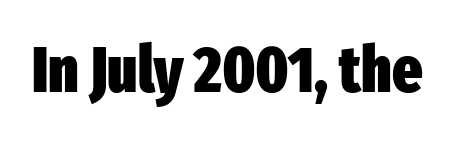
{"serif": "no", "italic": "no", "bold": "yes", "weight": "heavy", "width": "condensed", "stroke_contrast": "low", "x_height": "medium", "monospaced": "no", "underline": "no", "letter_spacing": "normal", "letter_spacing_em": 0.0, "glyph_px": 64}
